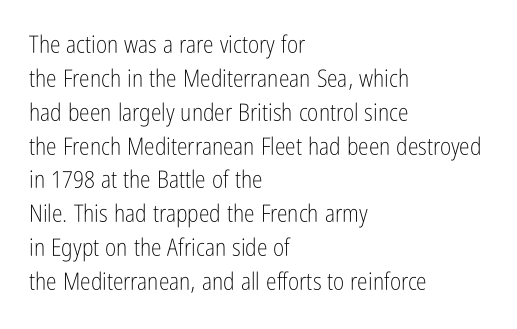
Q: Is the text bold? A: No.
Q: Is the text italic (slanted)? A: No, it is upright.
Q: Is the text underlined? A: No.
Q: How is the paragraph aligned? A: Left-aligned.
Q: Is the spacing between letters normal or unusually wide? A: Normal.
Q: Is the spacing between lines tight, normal or loose? A: Normal.
